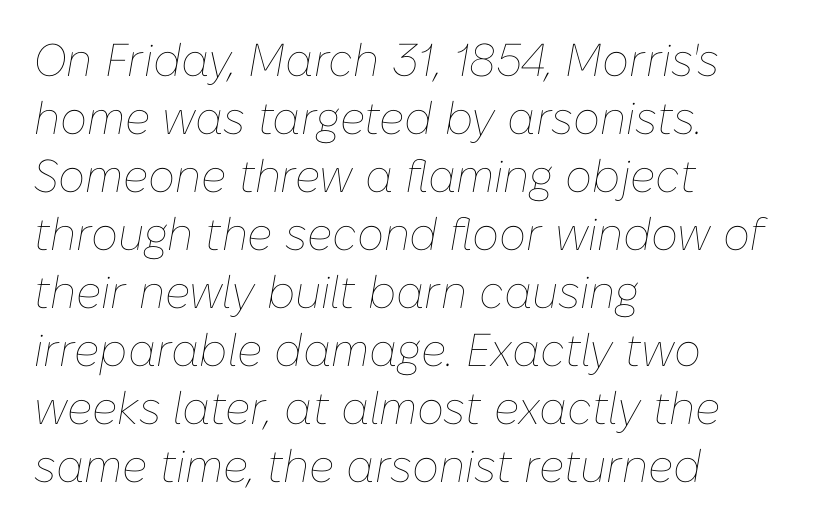
Stroke mass is kept to a normal reading level or below. These lines are set flush left with a ragged right edge. The words here are not underlined. Honestly, the row spacing looks completely unremarkable. The face used here is proportionally spaced, like ordinary book or web type. The tracking reads as untouched default to a designer's eye.
